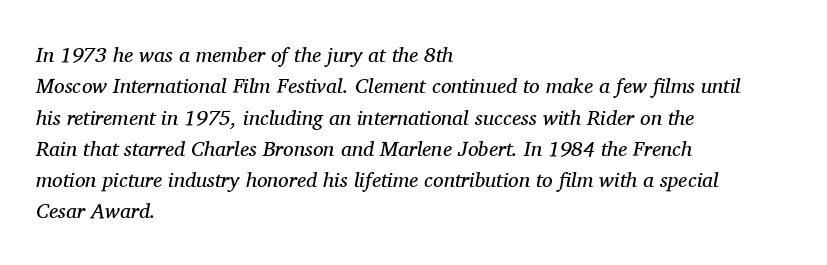
The image shows 21 px text type, italic (leaning right); set left-aligned, normal line spacing (1.49x), normal letter spacing, not underlined.
